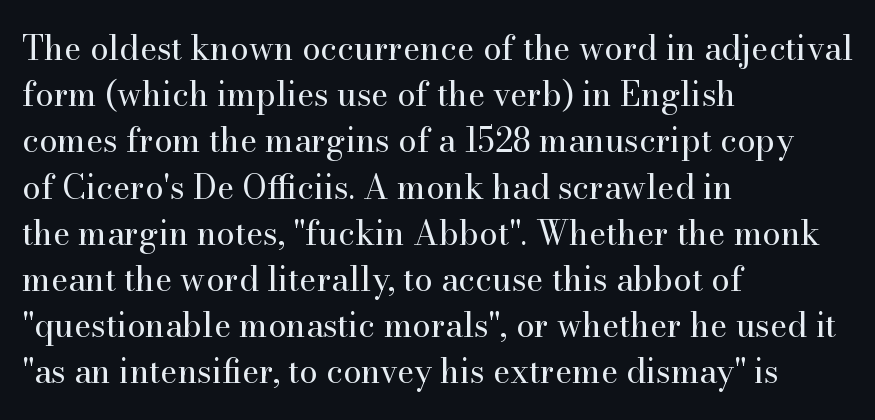
The image shows 33 px regular-weight serif type, upright; set left-aligned, normal line spacing (1.4x), normal letter spacing, not underlined; high stroke contrast and a small x-height.
